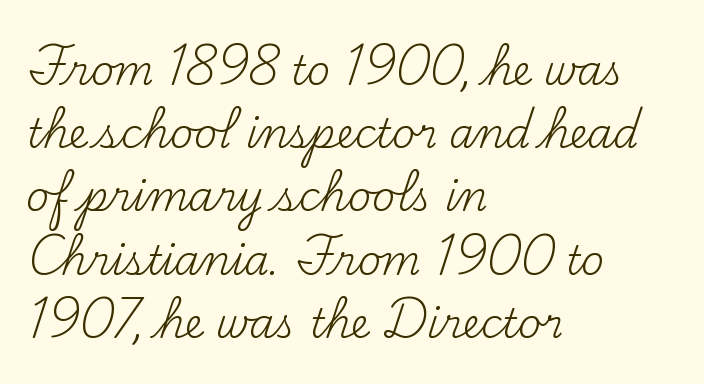
The gap between lines stays unmarked. Note: serifs present on the glyphs. Note the varied advance widths — an 'i' is clearly narrower than an 'm'. The designer left line spacing at the default.
